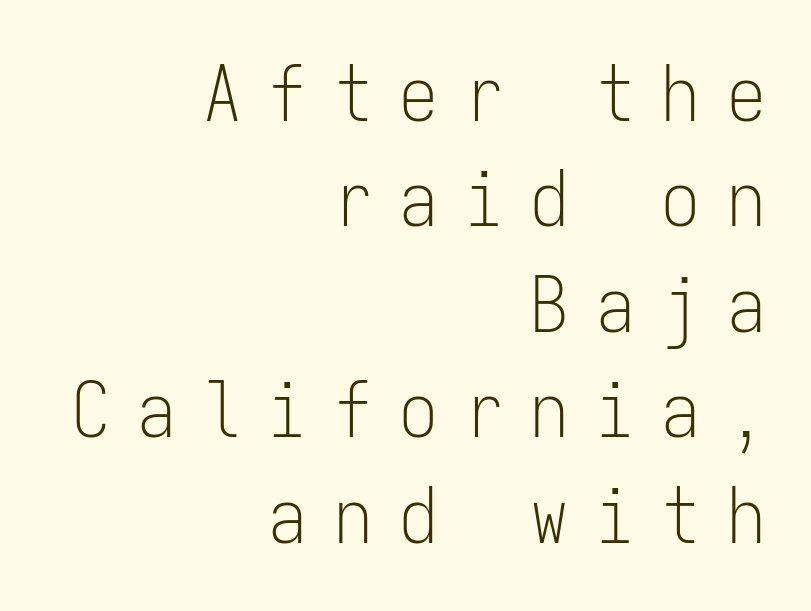
{"serif": "no", "italic": "no", "bold": "no", "weight": "light", "width": "condensed", "stroke_contrast": "low", "x_height": "medium", "monospaced": "yes", "underline": "no", "align": "right", "line_spacing": "normal", "line_spacing_ratio": 1.37, "letter_spacing": "wide", "letter_spacing_em": 0.35, "glyph_px": 77}
